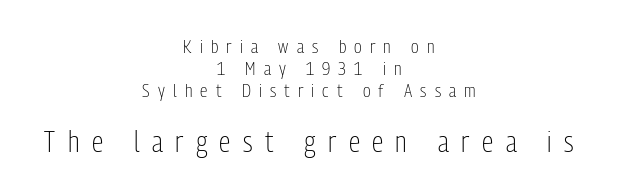
Q: Is the text bold? A: No.
Q: Is the text italic (slanted)? A: No, it is upright.
Q: Is the typeface a serif or a sans-serif typeface? A: Sans-serif.
Q: Is the text underlined? A: No.
Q: How is the paragraph aligned? A: Centered.
Q: Is the spacing between letters normal or unusually wide? A: Unusually wide.
Q: Is the spacing between lines tight, normal or loose? A: Tight.
Q: Which block of text is set in a larger size, the first (top) or the second (bottom)? A: The second (bottom) one.
Q: Width (condensed, normal, or wide)? A: Condensed.
Q: Stroke contrast? A: Low.
Q: x-height? A: Medium.
Q: Monospaced? A: No.
